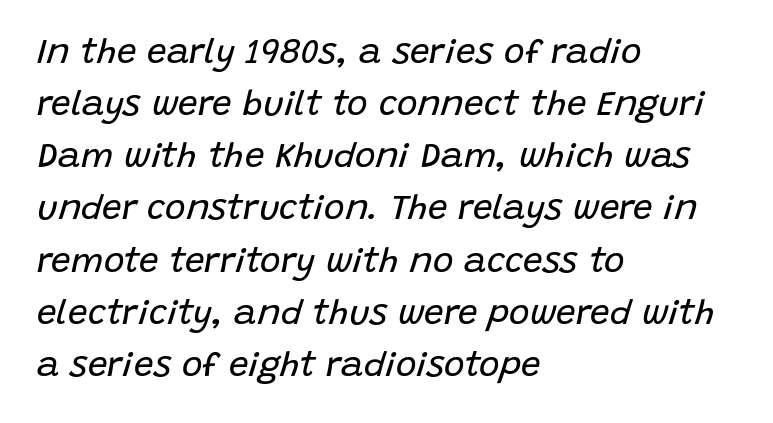
The image shows 35 px regular-weight type, italic (leaning right); set left-aligned, normal line spacing (1.49x), normal letter spacing, not underlined; low stroke contrast and a large x-height.
